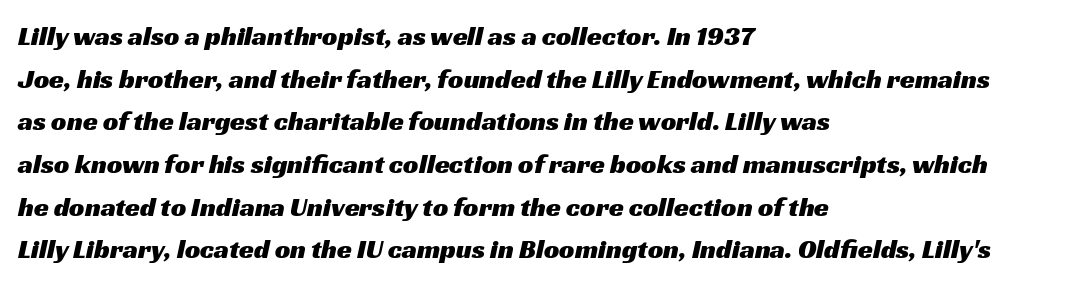
Q: Is the text underlined? A: No.
Q: How is the paragraph aligned? A: Left-aligned.
Q: Is the spacing between letters normal or unusually wide? A: Normal.
Q: Is the spacing between lines tight, normal or loose? A: Normal.
